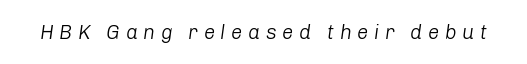
{"italic": "yes", "lean": "right", "slant_degrees": 8, "bold": "no", "underline": "no", "letter_spacing": "wide", "letter_spacing_em": 0.28, "glyph_px": 20}
